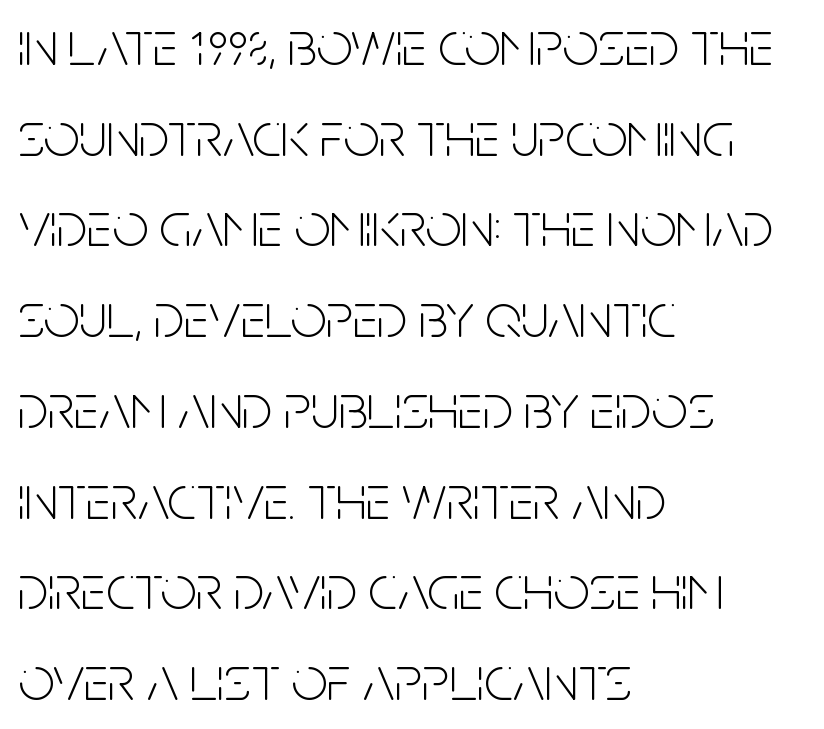
{"serif": "no", "italic": "no", "bold": "no", "weight": "light", "width": "condensed", "stroke_contrast": "low", "x_height": "large", "monospaced": "no", "underline": "no", "align": "left", "line_spacing": "normal", "line_spacing_ratio": 1.44, "letter_spacing": "normal", "letter_spacing_em": 0.0, "glyph_px": 63}
